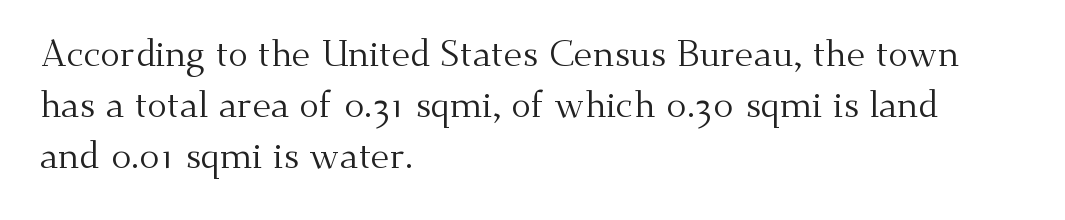
The image shows 36 px regular-weight serif type, upright; set left-aligned, normal line spacing (1.42x), normal letter spacing, not underlined; medium stroke contrast and a small x-height.
